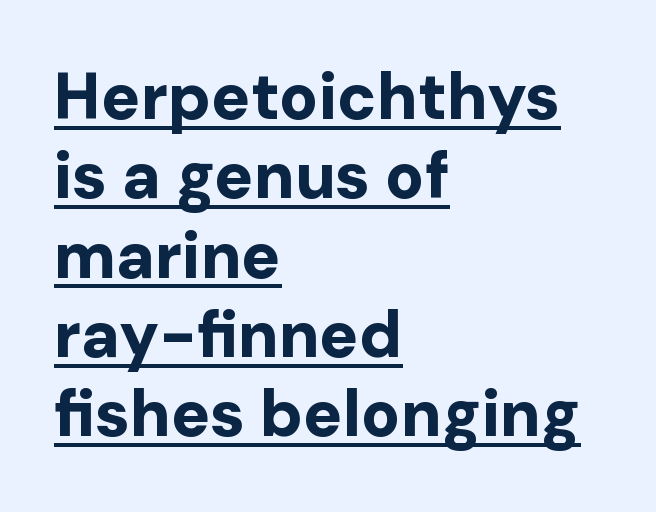
{"serif": "no", "italic": "no", "bold": "yes", "weight": "bold", "width": "normal", "stroke_contrast": "low", "x_height": "medium", "monospaced": "no", "underline": "yes", "align": "left", "line_spacing_ratio": 1.22, "letter_spacing": "normal", "letter_spacing_em": 0.0, "glyph_px": 65}
